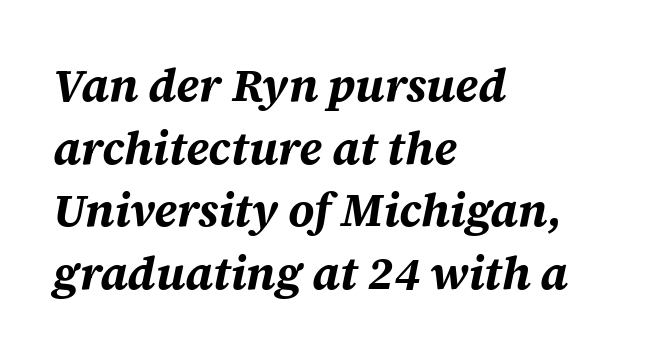
{"italic": "yes", "lean": "right", "slant_degrees": 12, "bold": "yes", "weight": "bold", "width": "normal", "stroke_contrast": "medium", "x_height": "large", "monospaced": "no", "underline": "no", "align": "left", "line_spacing": "normal", "line_spacing_ratio": 1.36, "letter_spacing": "normal", "letter_spacing_em": 0.0, "glyph_px": 46}
